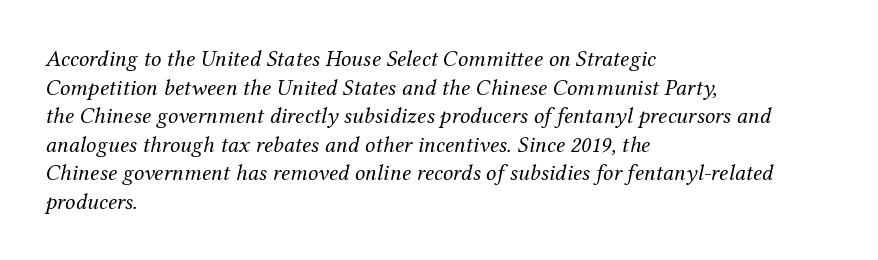
Q: Is the text bold? A: No.
Q: Is the text italic (slanted)? A: Yes, it leans right by about 12 degrees.
Q: Is the text underlined? A: No.
Q: How is the paragraph aligned? A: Left-aligned.
Q: Is the spacing between letters normal or unusually wide? A: Normal.
